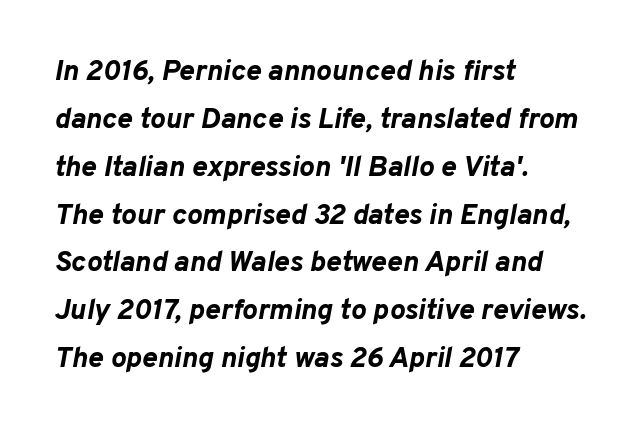
Q: Is the text bold? A: Yes.
Q: Is the text italic (slanted)? A: Yes, it leans right by about 10 degrees.
Q: Is the text underlined? A: No.
Q: How is the paragraph aligned? A: Left-aligned.
Q: Is the spacing between letters normal or unusually wide? A: Normal.
Q: Is the spacing between lines tight, normal or loose? A: Normal.
Q: Width (condensed, normal, or wide)? A: Normal.
Q: Stroke contrast? A: Low.
Q: x-height? A: Medium.
Q: Monospaced? A: No.
